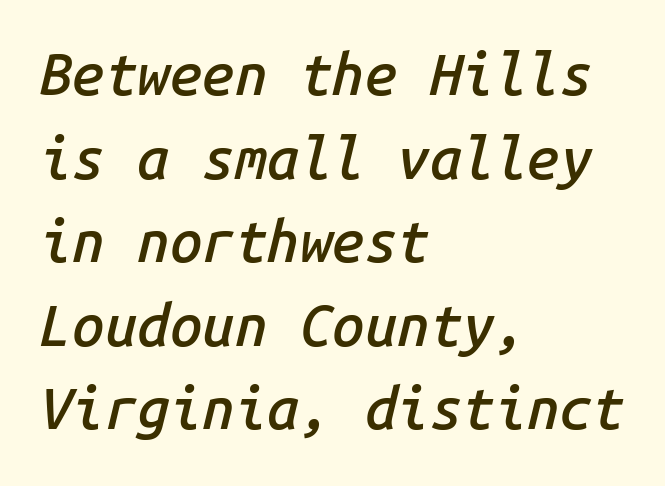
{"italic": "yes", "lean": "right", "slant_degrees": 14, "bold": "semi", "weight": "semibold", "width": "normal", "stroke_contrast": "low", "x_height": "medium", "monospaced": "yes", "underline": "no", "align": "left", "line_spacing": "normal", "line_spacing_ratio": 1.44, "letter_spacing": "normal", "letter_spacing_em": 0.0, "glyph_px": 58}
